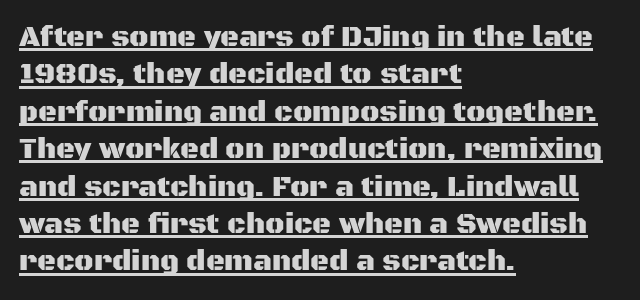
The image shows 29 px sans-serif type, upright; set left-aligned, normal line spacing (1.29x), normal letter spacing, underlined; medium stroke contrast and a large x-height.
